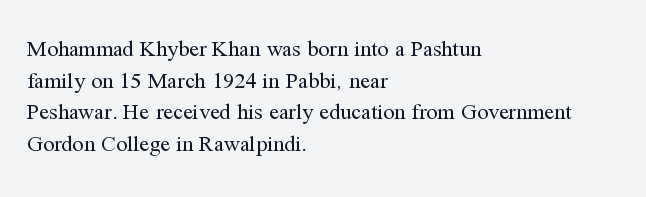
The image shows 22 px text type, upright; set left-aligned, normal line spacing (1.44x), normal letter spacing, not underlined.
